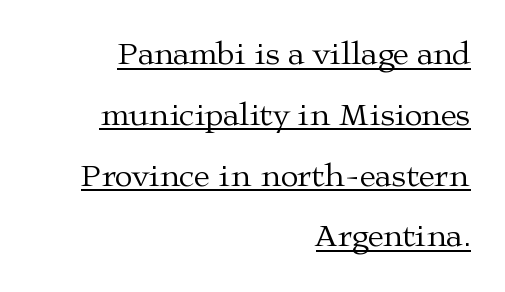
{"serif": "yes", "italic": "no", "bold": "no", "weight": "regular", "width": "wide", "stroke_contrast": "medium", "x_height": "medium", "monospaced": "no", "underline": "yes", "align": "right", "line_spacing": "loose", "line_spacing_ratio": 1.9, "letter_spacing": "normal", "letter_spacing_em": 0.0, "glyph_px": 32}
